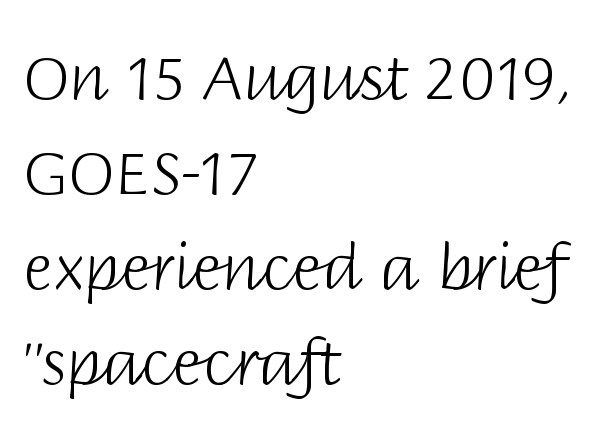
Q: Is the text bold? A: No.
Q: Is the text italic (slanted)? A: No, it is upright.
Q: Is the typeface a serif or a sans-serif typeface? A: Sans-serif.
Q: Is the text underlined? A: No.
Q: How is the paragraph aligned? A: Left-aligned.
Q: Is the spacing between letters normal or unusually wide? A: Normal.
Q: Is the spacing between lines tight, normal or loose? A: Normal.
Q: Width (condensed, normal, or wide)? A: Normal.
Q: Stroke contrast? A: Low.
Q: x-height? A: Large.
Q: Monospaced? A: No.
